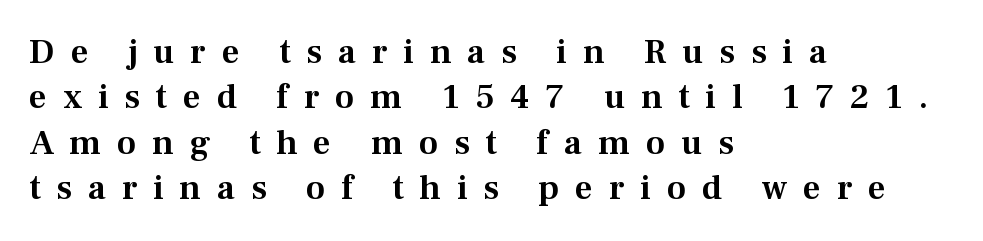
The zone under the glyphs is completely vacant. The type is letterspaced generously, with wide tracking. The typesetter chose a ragged-right arrangement here. A typesetter would mark this as roman, not italic.
